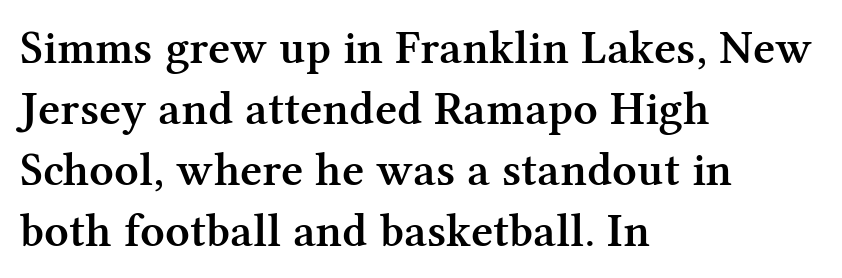
{"serif": "yes", "italic": "no", "bold": "semi", "weight": "semibold", "width": "normal", "stroke_contrast": "medium", "x_height": "medium", "monospaced": "no", "underline": "no", "align": "left", "line_spacing": "normal", "line_spacing_ratio": 1.27, "letter_spacing": "normal", "letter_spacing_em": 0.0, "glyph_px": 48}
